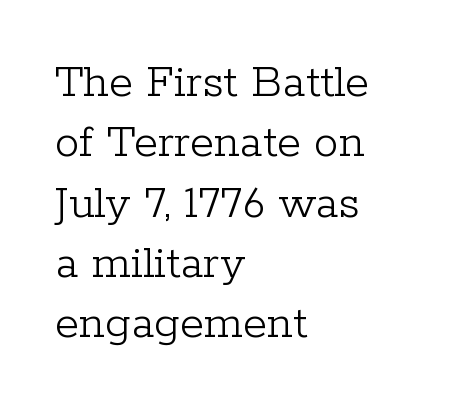
{"serif": "yes", "italic": "no", "bold": "no", "weight": "light", "width": "normal", "stroke_contrast": "low", "x_height": "medium", "monospaced": "no", "underline": "no", "align": "left", "line_spacing_ratio": 1.23, "letter_spacing": "normal", "letter_spacing_em": 0.0, "glyph_px": 49}
